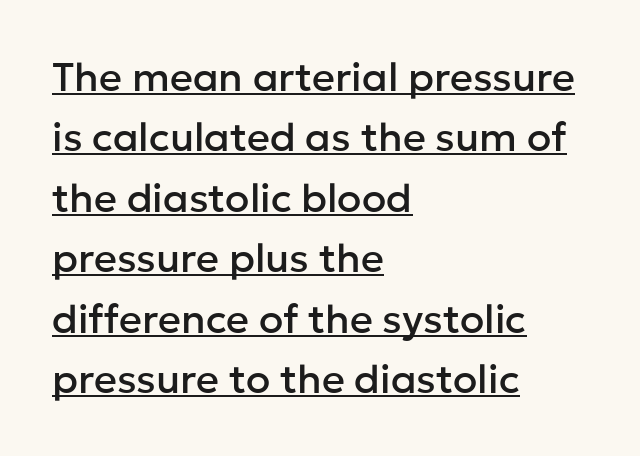
{"serif": "no", "italic": "no", "width": "normal", "stroke_contrast": "low", "x_height": "medium", "monospaced": "no", "underline": "yes", "align": "left", "line_spacing": "normal", "line_spacing_ratio": 1.51, "letter_spacing": "normal", "letter_spacing_em": 0.0, "glyph_px": 40}
